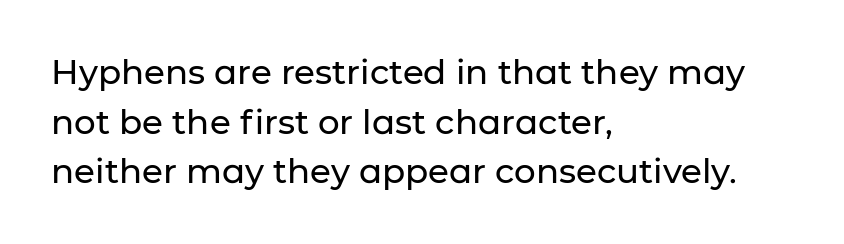
The image shows 34 px sans-serif type, upright; set left-aligned, normal line spacing (1.46x), normal letter spacing, not underlined; low stroke contrast and a medium x-height.
